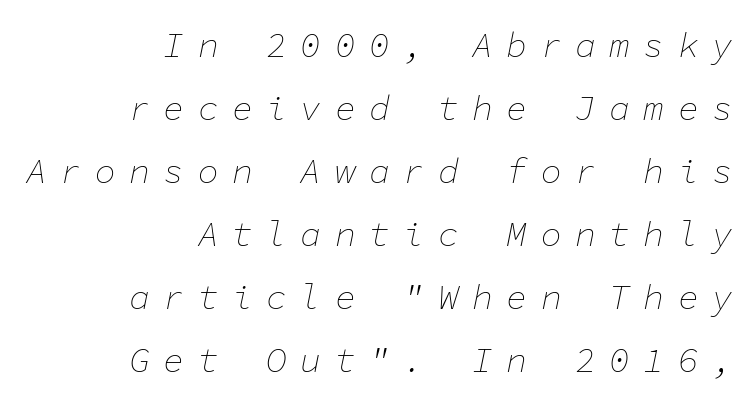
{"italic": "yes", "lean": "right", "slant_degrees": 11, "bold": "no", "weight": "thin", "width": "normal", "stroke_contrast": "low", "x_height": "medium", "monospaced": "yes", "underline": "no", "align": "right", "line_spacing_ratio": 1.8, "letter_spacing": "wide", "letter_spacing_em": 0.38, "glyph_px": 35}
